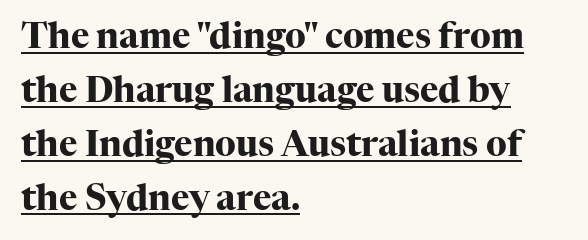
{"serif": "yes", "italic": "no", "bold": "yes", "weight": "heavy", "width": "normal", "stroke_contrast": "high", "x_height": "medium", "monospaced": "no", "underline": "yes", "align": "left", "line_spacing": "normal", "line_spacing_ratio": 1.54, "letter_spacing": "normal", "letter_spacing_em": 0.0, "glyph_px": 35}
